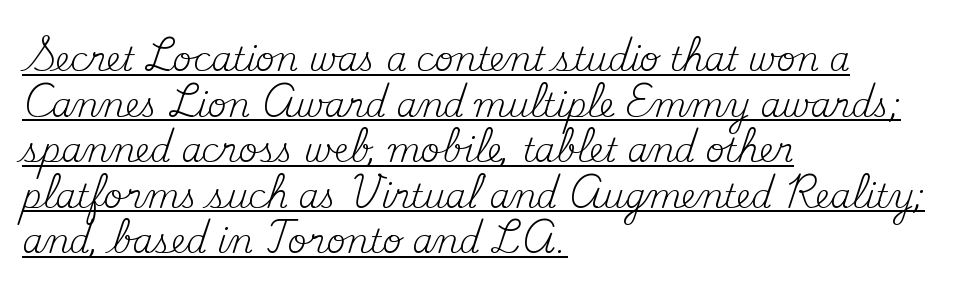
Q: Is the text bold? A: No.
Q: Is the text italic (slanted)? A: Yes.
Q: Is the typeface a serif or a sans-serif typeface? A: Serif.
Q: Is the text underlined? A: Yes.
Q: How is the paragraph aligned? A: Left-aligned.
Q: Is the spacing between letters normal or unusually wide? A: Normal.
Q: Is the spacing between lines tight, normal or loose? A: Normal.
Q: Width (condensed, normal, or wide)? A: Normal.
Q: Stroke contrast? A: Medium.
Q: x-height? A: Small.
Q: Monospaced? A: No.
